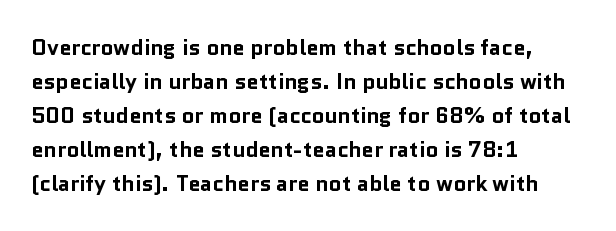
The image shows 22 px bold type, upright; set left-aligned, normal line spacing (1.54x), normal letter spacing, not underlined.
